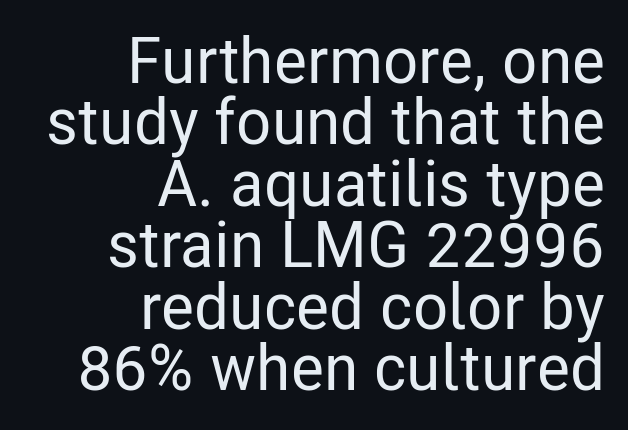
The specimen reads as upright at a glance. Is this a fixed-width face? No — the glyphs have proportional, varying widths. The foot of each line stays bare and open. Serifs: no, the terminals of the letterforms are clean. The block of text is dense from top to bottom, with scant space between rows.
